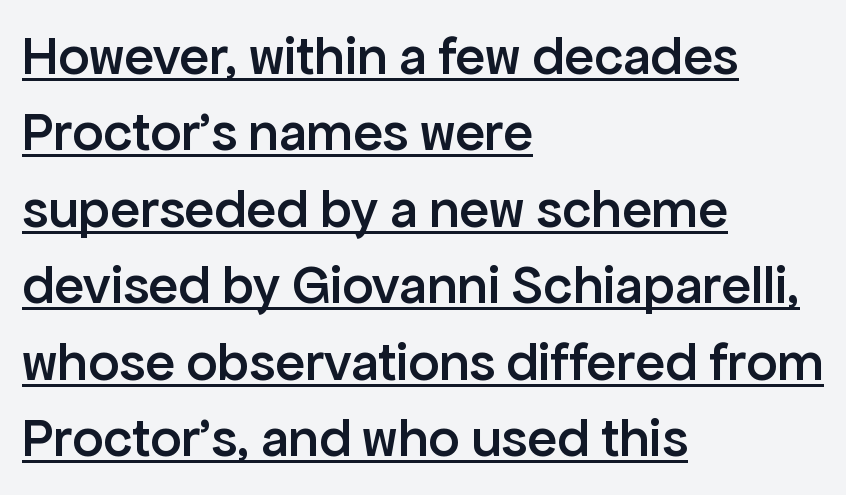
Q: Is the text bold? A: Semi-bold.
Q: Is the text italic (slanted)? A: No, it is upright.
Q: Is the typeface a serif or a sans-serif typeface? A: Sans-serif.
Q: Is the text underlined? A: Yes.
Q: How is the paragraph aligned? A: Left-aligned.
Q: Is the spacing between letters normal or unusually wide? A: Normal.
Q: Is the spacing between lines tight, normal or loose? A: Normal.
Q: Width (condensed, normal, or wide)? A: Normal.
Q: Stroke contrast? A: Low.
Q: x-height? A: Medium.
Q: Monospaced? A: No.
